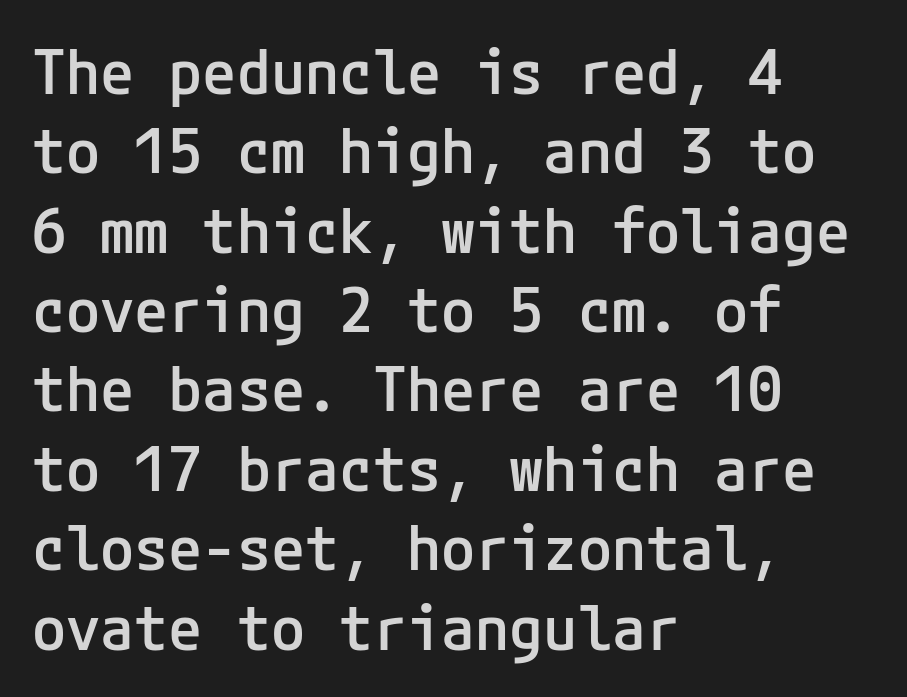
Q: Is the text bold? A: Semi-bold.
Q: Is the text italic (slanted)? A: No, it is upright.
Q: Is the typeface a serif or a sans-serif typeface? A: Sans-serif.
Q: Is the text underlined? A: No.
Q: How is the paragraph aligned? A: Left-aligned.
Q: Is the spacing between letters normal or unusually wide? A: Normal.
Q: Is the spacing between lines tight, normal or loose? A: Normal.
Q: Width (condensed, normal, or wide)? A: Normal.
Q: Stroke contrast? A: Low.
Q: x-height? A: Medium.
